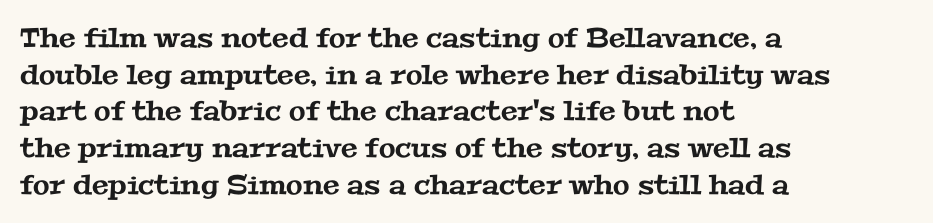
{"underline": "no", "align": "left", "line_spacing": "normal", "line_spacing_ratio": 1.36, "letter_spacing": "normal", "letter_spacing_em": 0.0, "glyph_px": 27}
